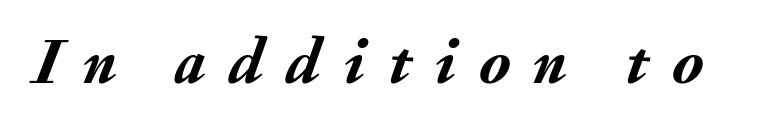
The image shows 66 px semibold type, italic (leaning right); set unusually wide letter spacing (+0.34 em), not underlined; medium stroke contrast and a small x-height.
